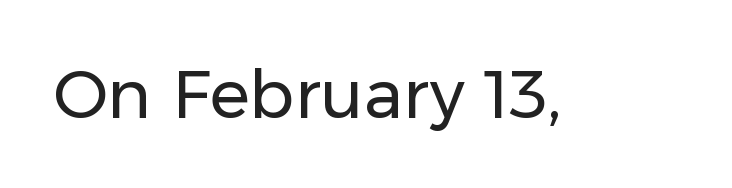
{"serif": "no", "italic": "no", "bold": "no", "weight": "regular", "width": "normal", "stroke_contrast": "low", "x_height": "medium", "monospaced": "no", "underline": "no", "letter_spacing": "normal", "letter_spacing_em": 0.0, "glyph_px": 67}
